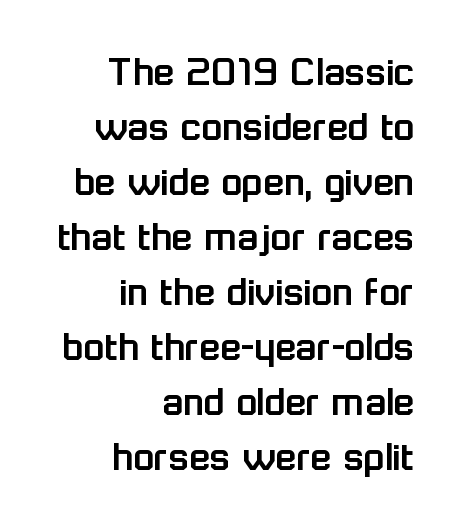
The image shows 43 px sans-serif type, upright; set right-aligned, normal line spacing (1.28x), normal letter spacing, not underlined; low stroke contrast and a medium x-height.
